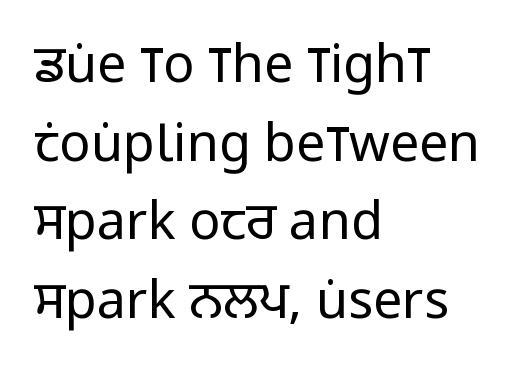
{"serif": "no", "italic": "no", "bold": "no", "weight": "regular", "width": "condensed", "stroke_contrast": "low", "x_height": "large", "monospaced": "no", "underline": "no", "align": "left", "line_spacing": "normal", "line_spacing_ratio": 1.51, "letter_spacing": "normal", "letter_spacing_em": 0.0, "glyph_px": 52}
